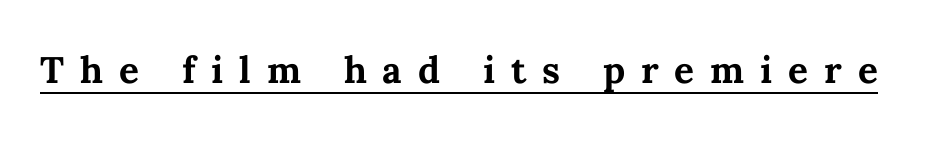
The image shows 37 px bold type, upright; set unusually wide letter spacing (+0.43 em), underlined; medium stroke contrast and a medium x-height.
